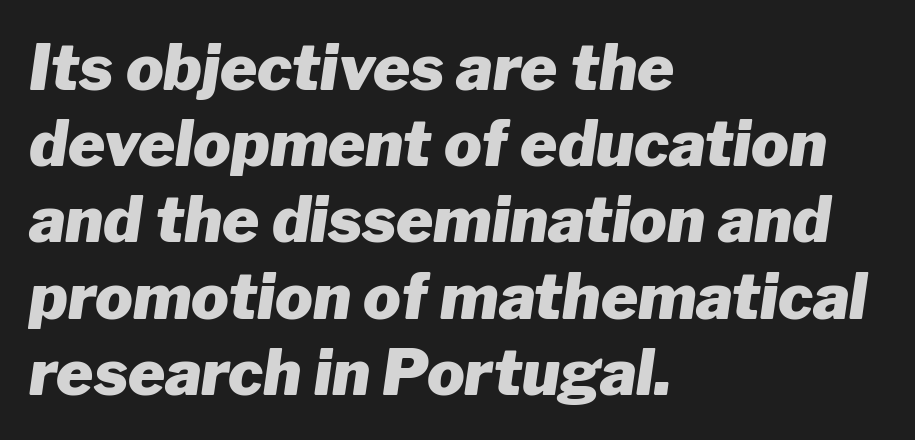
Q: Is the text bold? A: Yes.
Q: Is the text italic (slanted)? A: Yes, it leans right by about 8 degrees.
Q: Is the text underlined? A: No.
Q: How is the paragraph aligned? A: Left-aligned.
Q: Is the spacing between letters normal or unusually wide? A: Normal.
Q: Width (condensed, normal, or wide)? A: Normal.
Q: Stroke contrast? A: Low.
Q: x-height? A: Medium.
Q: Monospaced? A: No.
